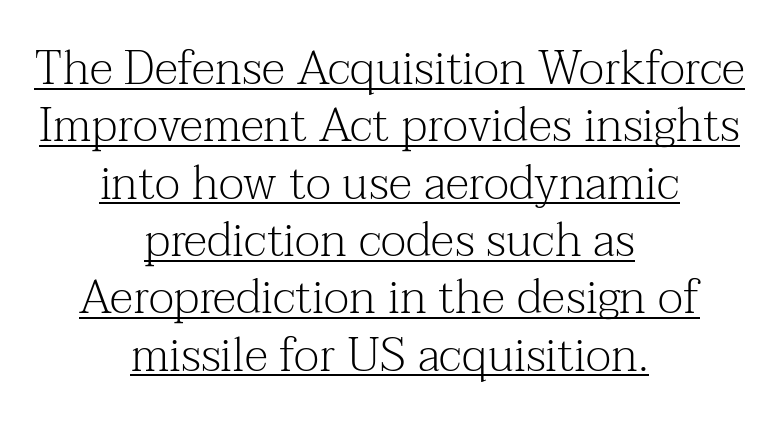
The image shows 47 px light serif type, upright; set centered, line spacing 1.22x, normal letter spacing, underlined; medium stroke contrast and a medium x-height.
